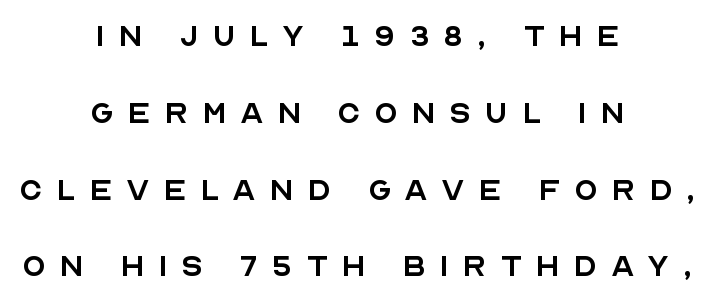
{"serif": "no", "italic": "no", "bold": "no", "weight": "regular", "width": "normal", "x_height": "large", "monospaced": "no", "underline": "no", "align": "center", "line_spacing": "loose", "line_spacing_ratio": 2.02, "letter_spacing": "wide", "letter_spacing_em": 0.35, "glyph_px": 38}
